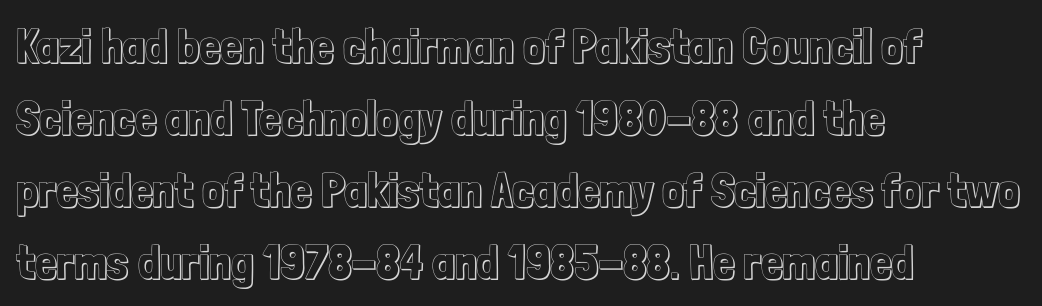
{"italic": "no", "width": "condensed", "x_height": "medium", "monospaced": "no", "underline": "no", "align": "left", "line_spacing": "normal", "line_spacing_ratio": 1.5, "letter_spacing": "normal", "letter_spacing_em": 0.0, "glyph_px": 48}
